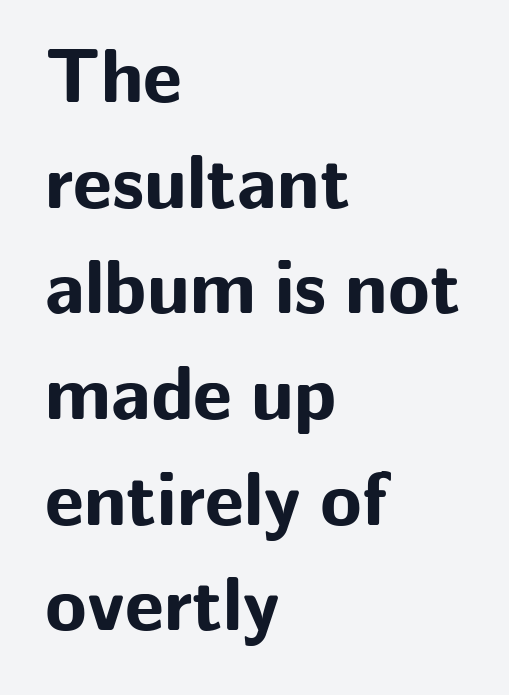
The image shows 76 px bold sans-serif type, upright; set left-aligned, normal line spacing (1.39x), normal letter spacing, not underlined; low stroke contrast and a medium x-height.
